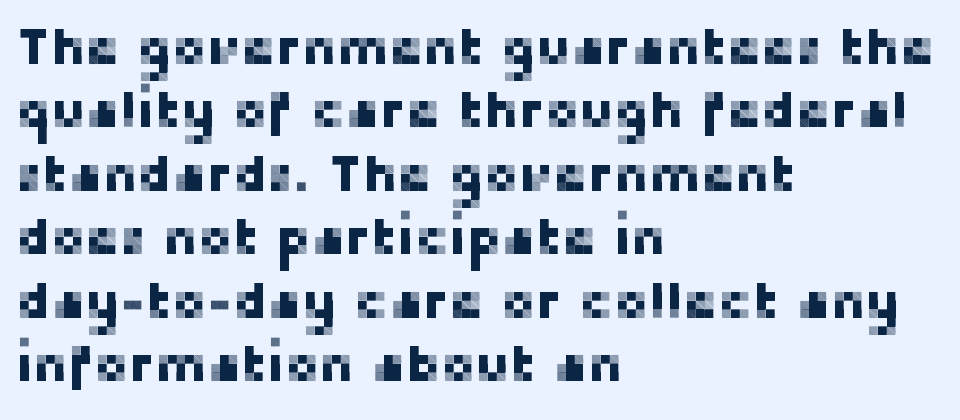
The setting favours the left margin, as ordinary paragraphs usually do. This rendering employs a face without finishing strokes, i.e., a sans-serif. Inter-character spacing is left at the font's built-in metrics. No word sits above an underline.
